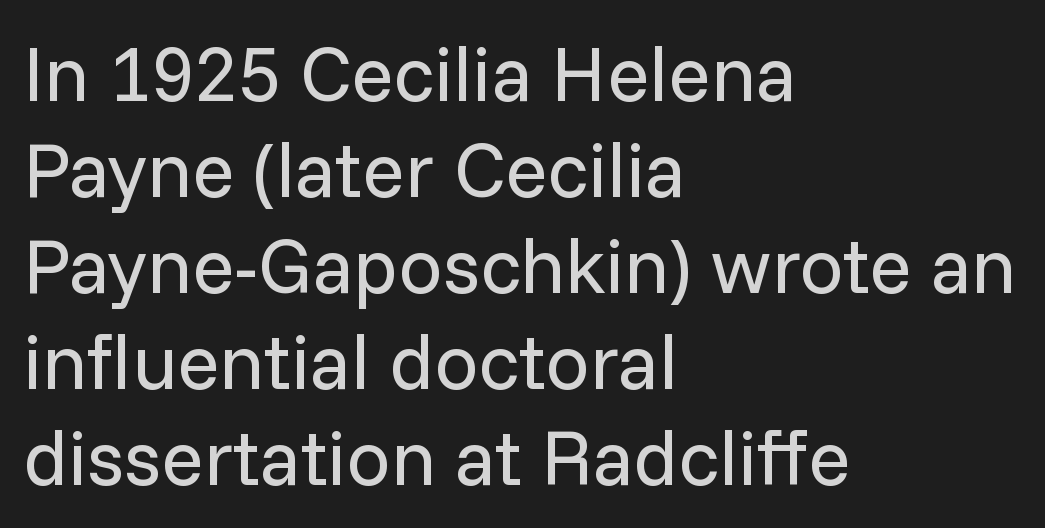
The passage shown is typed in a proportional face where columns would drift. Note: no serifs on the glyphs. Heft: none added — not bold. Each row of text sits above clean, open space.
